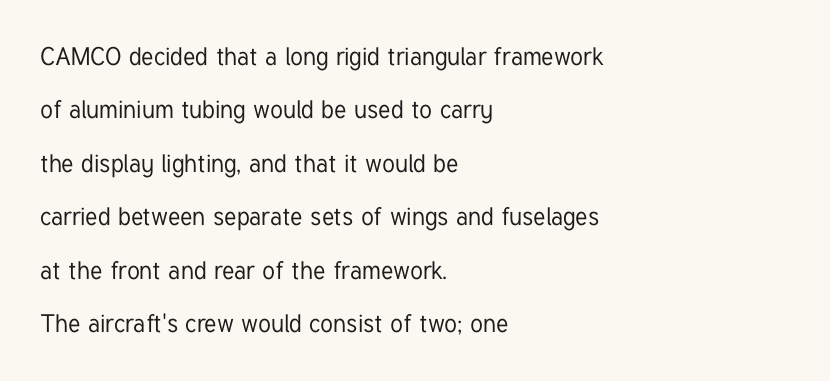
The image shows 25 px text type, upright; set left-aligned, loose line spacing (2.14x), normal letter spacing, not underlined.
